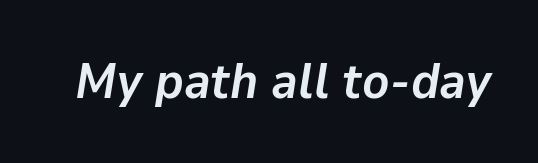
{"italic": "yes", "lean": "right", "slant_degrees": 9, "bold": "yes", "weight": "semibold", "width": "normal", "stroke_contrast": "low", "x_height": "medium", "monospaced": "no", "underline": "no", "letter_spacing": "normal", "letter_spacing_em": 0.0, "glyph_px": 50}
